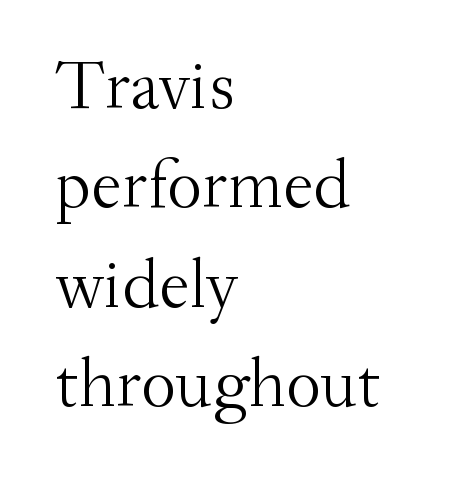
The face used here is proportionally spaced, like ordinary book or web type. The words here are not underlined. The type is set solid horizontally, with unmodified tracking. Typeset ragged right — the left edge is the straight one. The designer went with a serif here, giving each stem small feet. Stems and bowls with no extra thickness — not bold.
